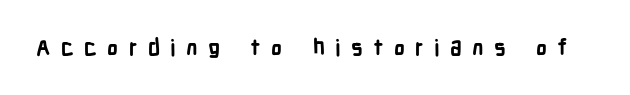
Q: Is the text bold? A: Yes.
Q: Is the text italic (slanted)? A: No, it is upright.
Q: Is the text underlined? A: No.
Q: Is the spacing between letters normal or unusually wide? A: Unusually wide.
